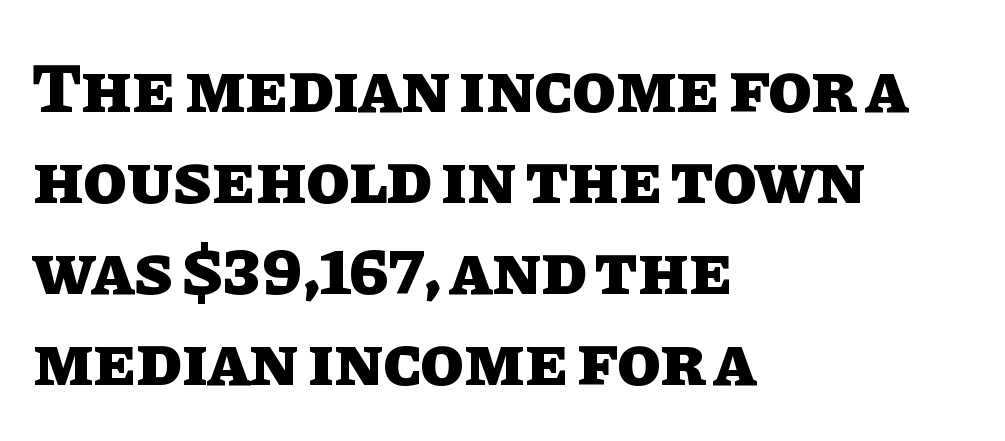
The image shows 71 px heavy type, upright; set left-aligned, normal line spacing (1.28x), normal letter spacing, not underlined; low stroke contrast and a large x-height.
